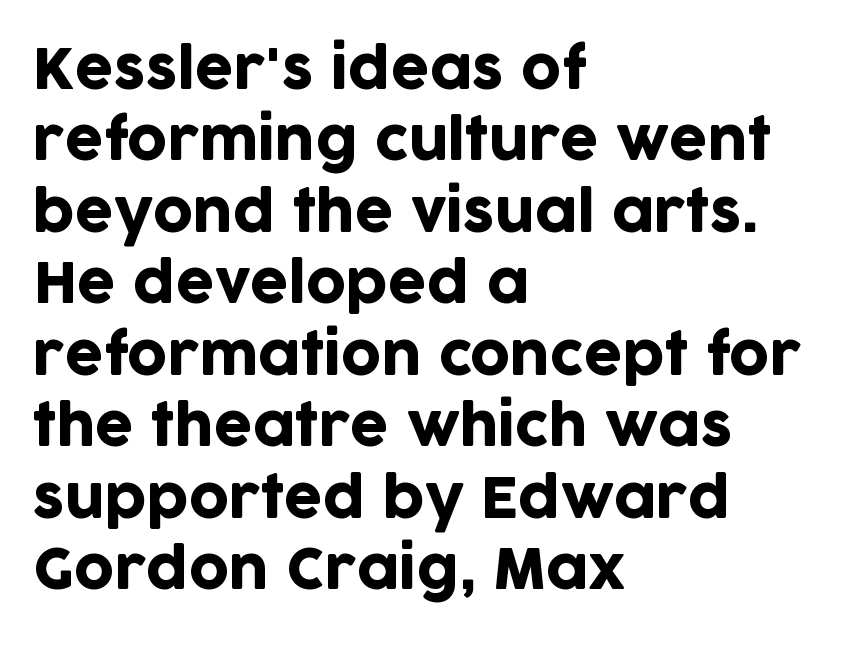
The image shows 55 px sans-serif type, upright; set left-aligned, normal line spacing (1.3x), normal letter spacing, not underlined; low stroke contrast and a large x-height.
